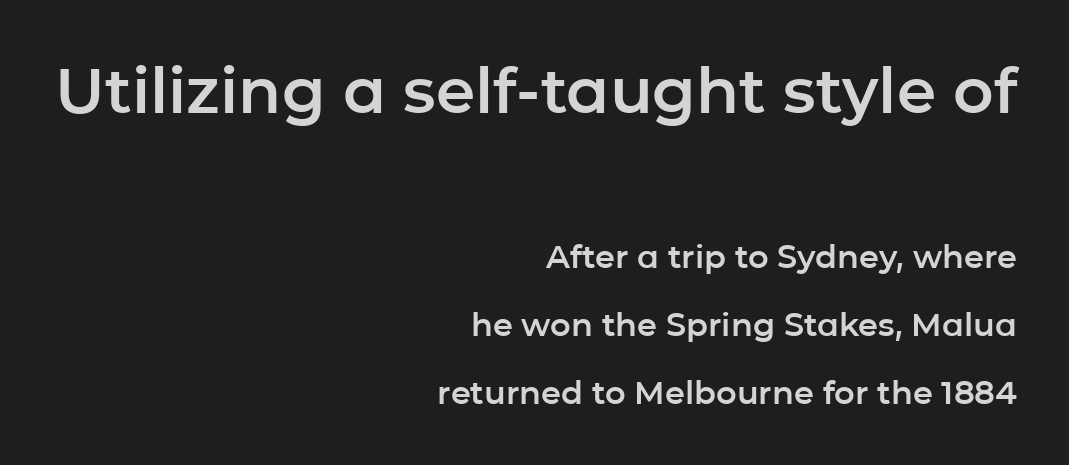
The passage shown is not underscored anywhere. These two chunks differ in scale, with the top chunk taking the larger measure. Spacing verdict: proportional, widths tailored to each character. What's the leading like? Stretched, with rows far apart.
